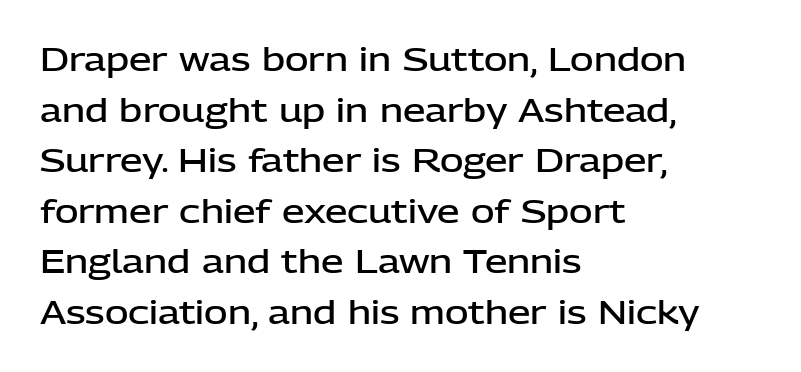
The image shows 32 px semibold sans-serif type, upright; set left-aligned, normal line spacing (1.58x), normal letter spacing, not underlined; low stroke contrast and a medium x-height.
